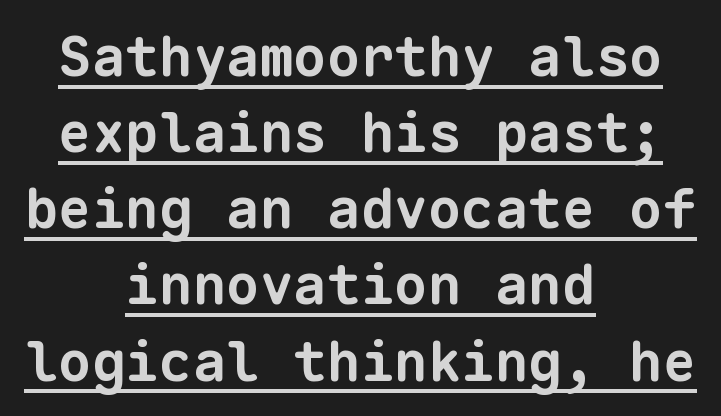
{"serif": "no", "bold": "yes", "weight": "bold", "width": "normal", "stroke_contrast": "low", "x_height": "medium", "monospaced": "yes", "underline": "yes", "align": "center", "line_spacing": "normal", "line_spacing_ratio": 1.36, "letter_spacing": "normal", "letter_spacing_em": 0.0, "glyph_px": 56}
